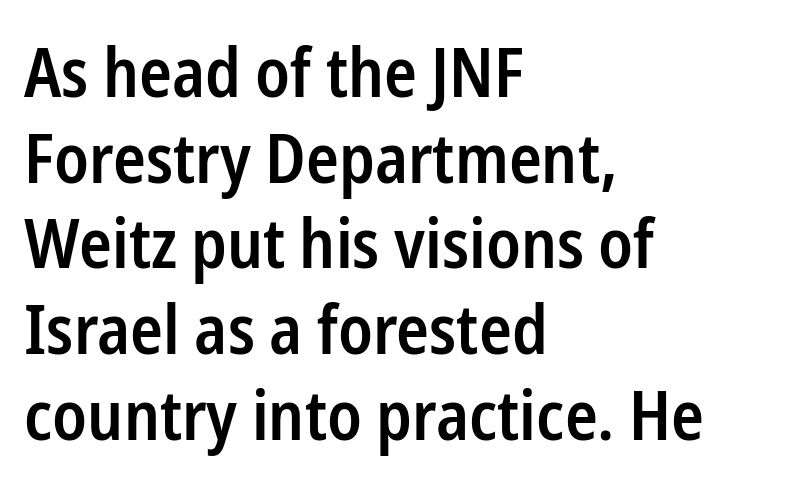
Q: Is the text bold? A: Semi-bold.
Q: Is the text italic (slanted)? A: No, it is upright.
Q: Is the typeface a serif or a sans-serif typeface? A: Sans-serif.
Q: Is the text underlined? A: No.
Q: How is the paragraph aligned? A: Left-aligned.
Q: Is the spacing between letters normal or unusually wide? A: Normal.
Q: Is the spacing between lines tight, normal or loose? A: Normal.
Q: Width (condensed, normal, or wide)? A: Condensed.
Q: Stroke contrast? A: Low.
Q: x-height? A: Medium.
Q: Monospaced? A: No.
